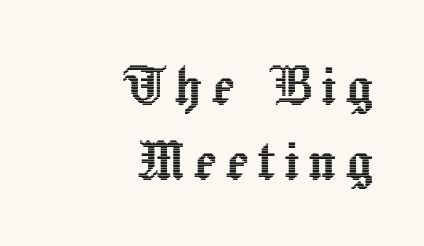
The image shows 68 px text type, upright; set right-aligned, tight line spacing (1.1x), not underlined; a medium x-height.
